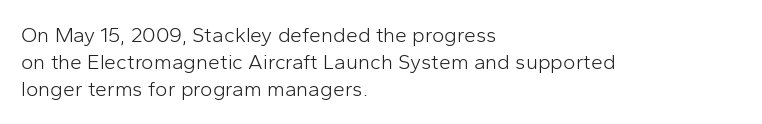
{"italic": "no", "bold": "no", "underline": "no", "align": "left", "line_spacing": "normal", "line_spacing_ratio": 1.29, "letter_spacing": "normal", "letter_spacing_em": 0.0, "glyph_px": 21}
